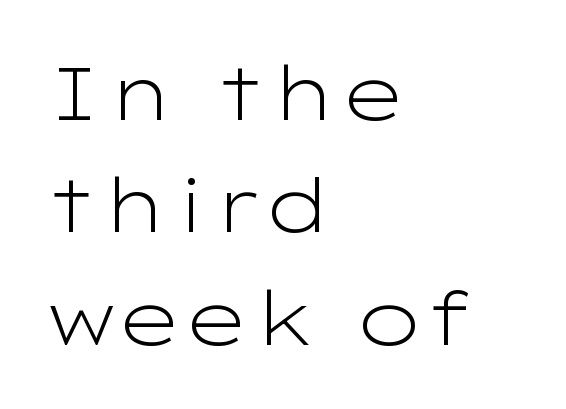
Q: Is the text bold? A: No.
Q: Is the text italic (slanted)? A: No, it is upright.
Q: Is the typeface a serif or a sans-serif typeface? A: Sans-serif.
Q: Is the text underlined? A: No.
Q: How is the paragraph aligned? A: Left-aligned.
Q: Is the spacing between letters normal or unusually wide? A: Normal.
Q: Is the spacing between lines tight, normal or loose? A: Normal.
Q: Width (condensed, normal, or wide)? A: Wide.
Q: Stroke contrast? A: Low.
Q: x-height? A: Medium.
Q: Monospaced? A: No.
